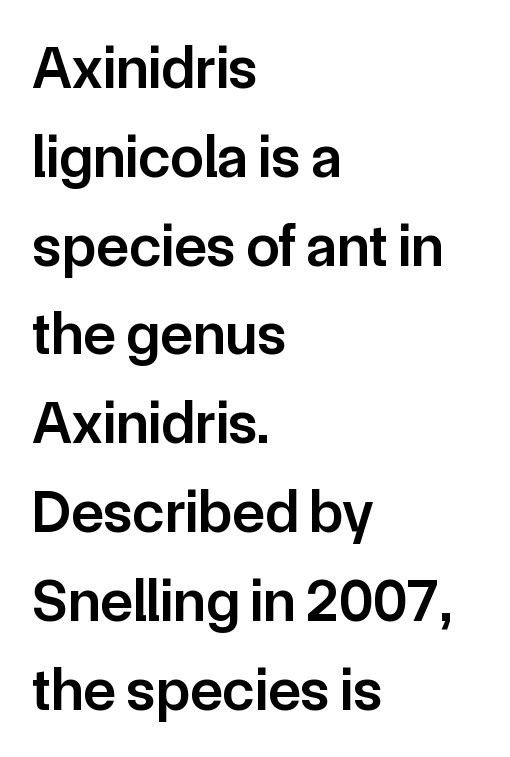
Q: Is the text bold? A: Semi-bold.
Q: Is the text italic (slanted)? A: No, it is upright.
Q: Is the typeface a serif or a sans-serif typeface? A: Sans-serif.
Q: Is the text underlined? A: No.
Q: How is the paragraph aligned? A: Left-aligned.
Q: Is the spacing between letters normal or unusually wide? A: Normal.
Q: Is the spacing between lines tight, normal or loose? A: Normal.
Q: Width (condensed, normal, or wide)? A: Normal.
Q: Stroke contrast? A: Low.
Q: x-height? A: Medium.
Q: Monospaced? A: No.
